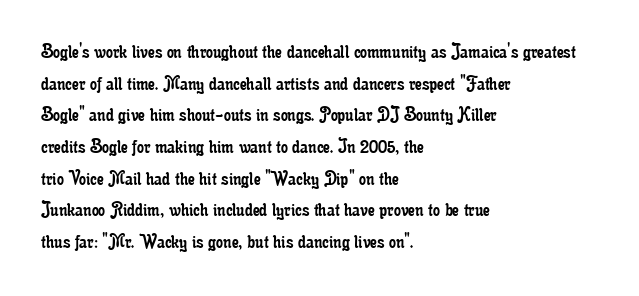
The image shows 22 px text type, upright; set left-aligned, normal line spacing (1.44x), normal letter spacing, not underlined.
